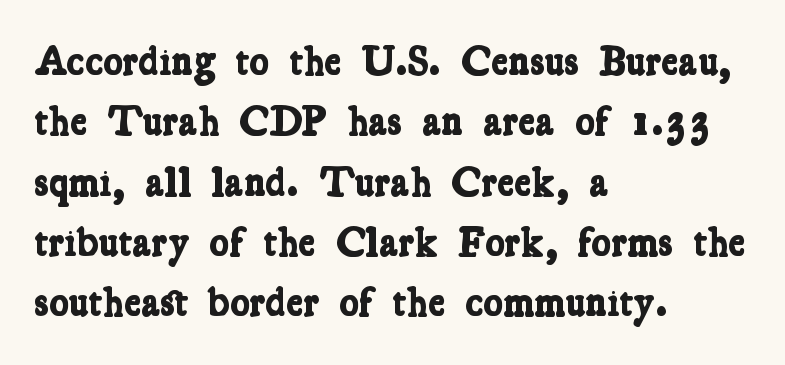
Q: Is the text bold? A: Yes.
Q: Is the typeface a serif or a sans-serif typeface? A: Serif.
Q: Is the text underlined? A: No.
Q: How is the paragraph aligned? A: Left-aligned.
Q: Is the spacing between letters normal or unusually wide? A: Normal.
Q: Is the spacing between lines tight, normal or loose? A: Normal.
Q: Width (condensed, normal, or wide)? A: Condensed.
Q: Stroke contrast? A: Low.
Q: x-height? A: Medium.
Q: Monospaced? A: No.
